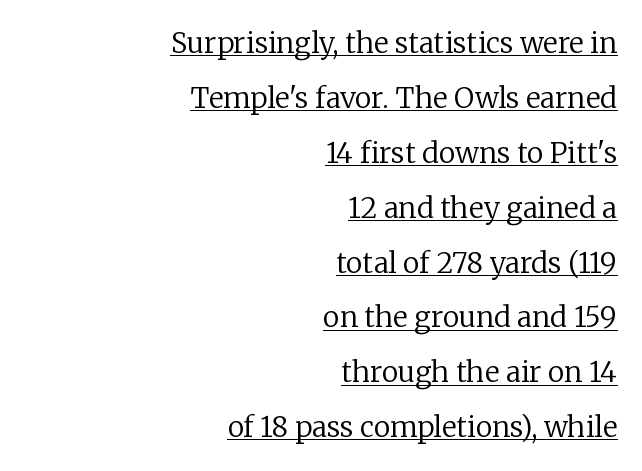
What stands out about the letter spacing? Nothing — it is the standard amount. Somebody hit Ctrl+U on this one — the words are underlined. Ink coverage per letter is moderate at most. Old-style or modern, the face here clearly has serifs. Which margin do the lines hug? The right one — the left edge is uneven. Each new line begins a long way beneath the previous one.
